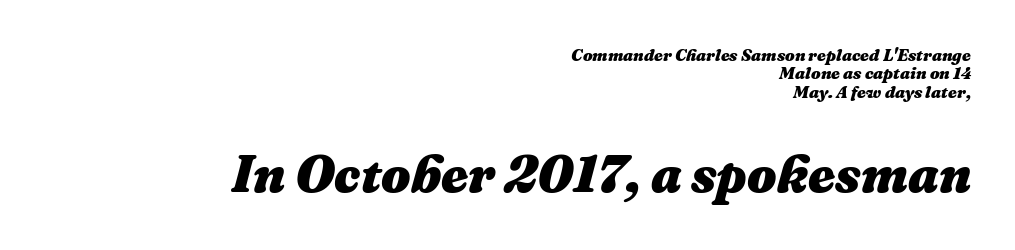
The block of text is dense from top to bottom, with scant space between rows. The emphasis by scale lands on block number two, below. A clean baseline with only descenders dipping below it. Posture: slanted. The passage shown has conventional tracking throughout.
